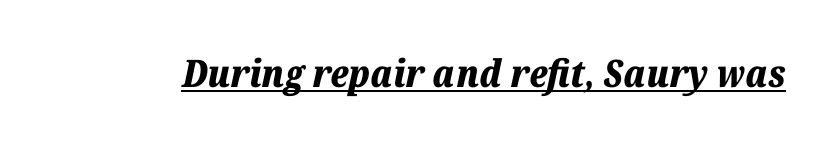
The image shows 38 px bold type, italic (leaning right); set normal letter spacing, underlined; low stroke contrast and a medium x-height.
